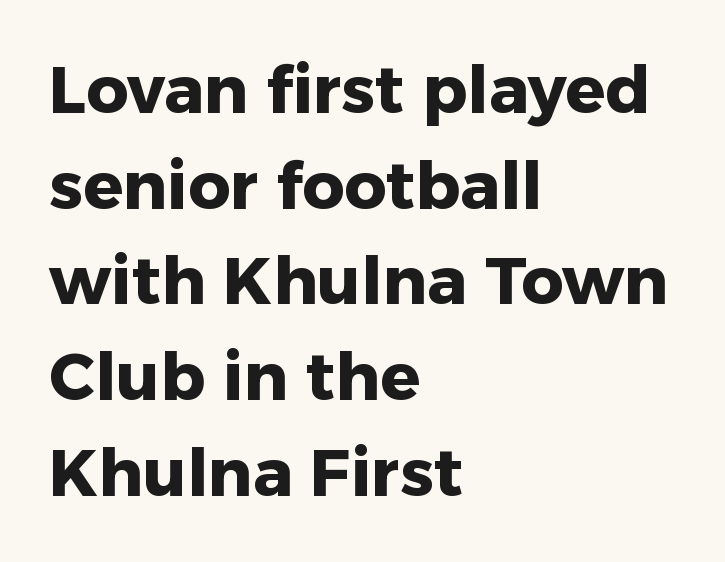
The image shows 66 px heavy sans-serif type, upright; set left-aligned, normal line spacing (1.45x), normal letter spacing, not underlined; low stroke contrast and a medium x-height.
